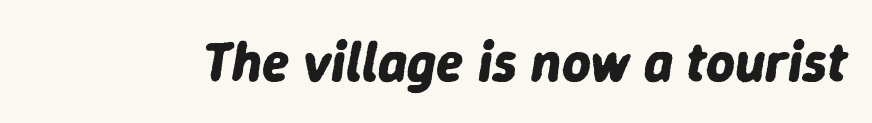
The image shows 56 px bold type, italic (leaning right); set normal letter spacing, not underlined; low stroke contrast and a medium x-height.
